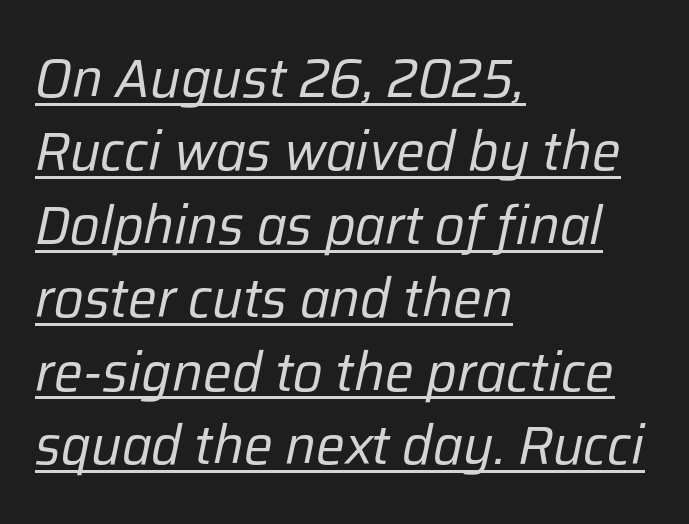
Each line starts at the same left margin while the right side varies. It's the slanting kind of type. A light-to-regular cut is what we see here. What stands out about the letter spacing? Nothing — it is the standard amount.
